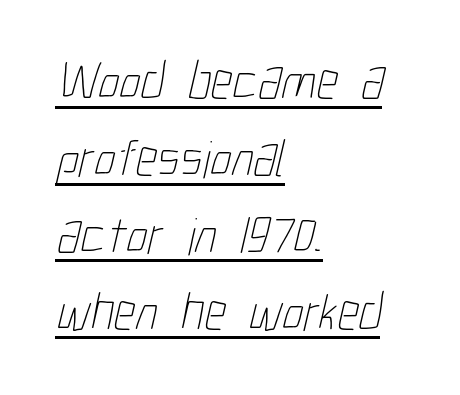
{"bold": "no", "weight": "thin", "width": "condensed", "stroke_contrast": "low", "x_height": "medium", "monospaced": "no", "underline": "yes", "align": "left", "line_spacing": "normal", "line_spacing_ratio": 1.45, "letter_spacing": "normal", "letter_spacing_em": 0.0, "glyph_px": 53}
